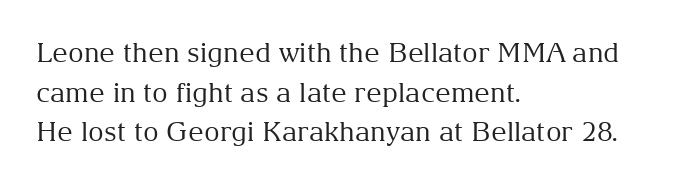
Notice how descenders clear the ascenders below comfortably — that's standard leading. Inter-character spacing is left at the font's built-in metrics. Bare-footed words on every line. The strokes are not fattened; the text isn't bold. A student would call this left alignment; a typographer would say flush left, rag right.
